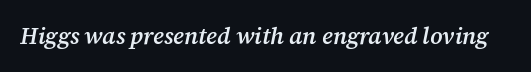
Q: Is the text bold? A: Semi-bold.
Q: Is the text italic (slanted)? A: Yes, it leans right by about 12 degrees.
Q: Is the text underlined? A: No.
Q: Is the spacing between letters normal or unusually wide? A: Normal.
